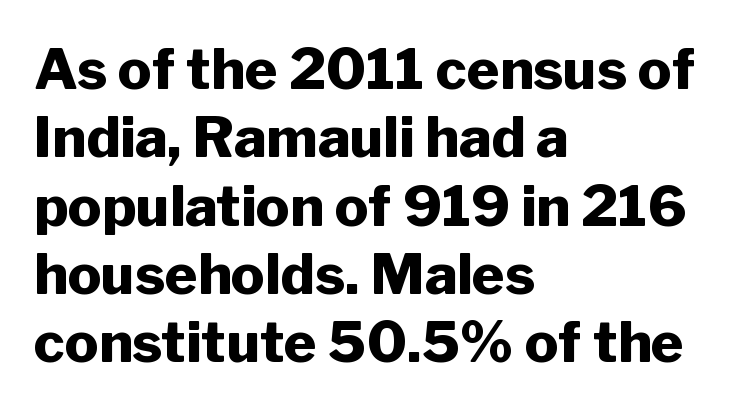
Stroke terminals: plain, sans-serif. The letters advance in unequal steps, a hallmark of proportional type. A dark, heavy texture on the line: the type is bold. A typesetter would call this zero additional tracking. Italic? Not at all — the glyphs are vertical.
